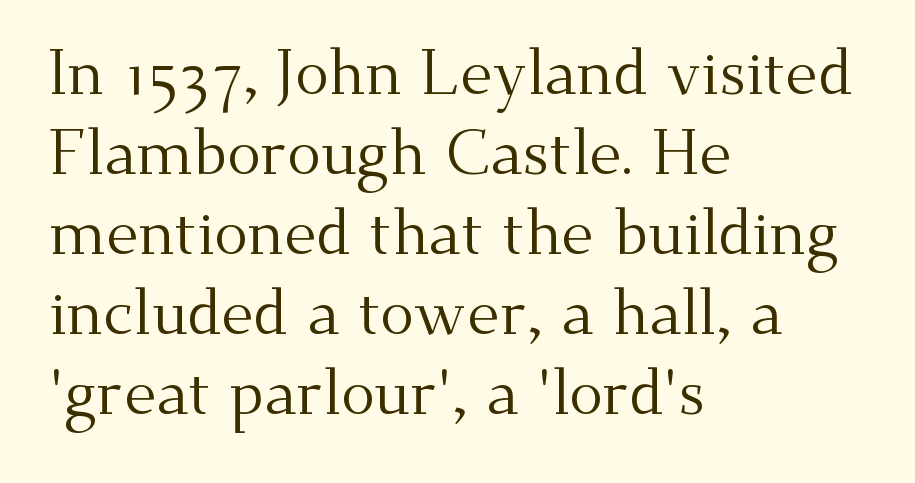
Spacing verdict: proportional, widths tailored to each character. The gaps between neighbouring characters are ordinary and unremarkable. Just letters on the line, the space beneath them empty. This block has exactly the height ordinary leading produces. The letters stand straight up with perfectly vertical stems. Each stroke keeps to a modest, everyday thickness or less.
